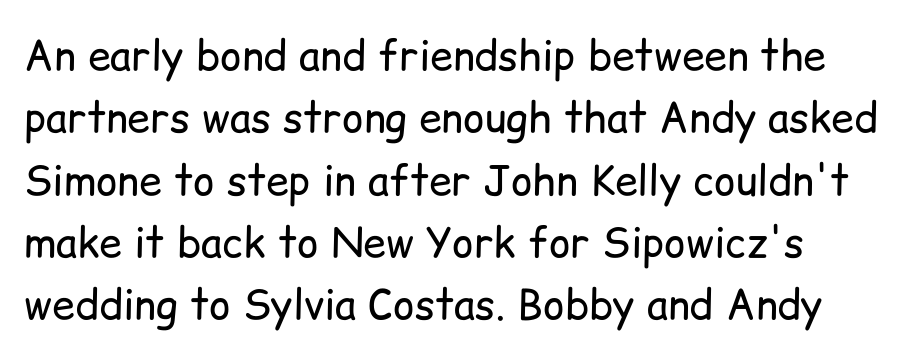
Every row of glyphs begins at an identical x-position on the left. Proportional: the letters do not fall into vertical columns. Has an underline been added? It has not. Compared with typical body copy, the letter spacing here is the same. The font sits on the lighter half of the weight spectrum, regular included. Nope, not italic — everything's standing straight.
